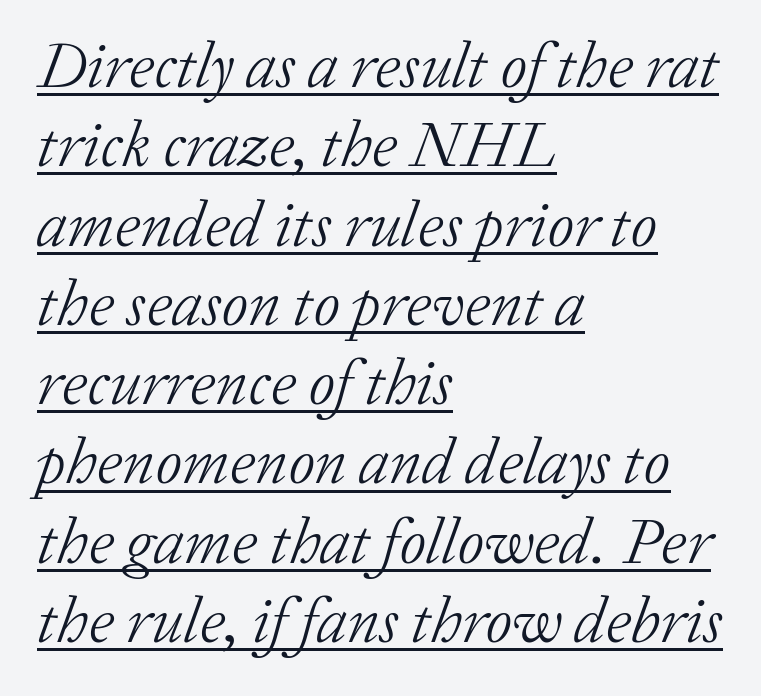
{"serif": "yes", "italic": "yes", "lean": "right", "slant_degrees": 20, "bold": "no", "weight": "light", "width": "normal", "stroke_contrast": "low", "x_height": "medium", "monospaced": "no", "underline": "yes", "align": "left", "line_spacing_ratio": 1.22, "letter_spacing": "normal", "letter_spacing_em": 0.0, "glyph_px": 65}
